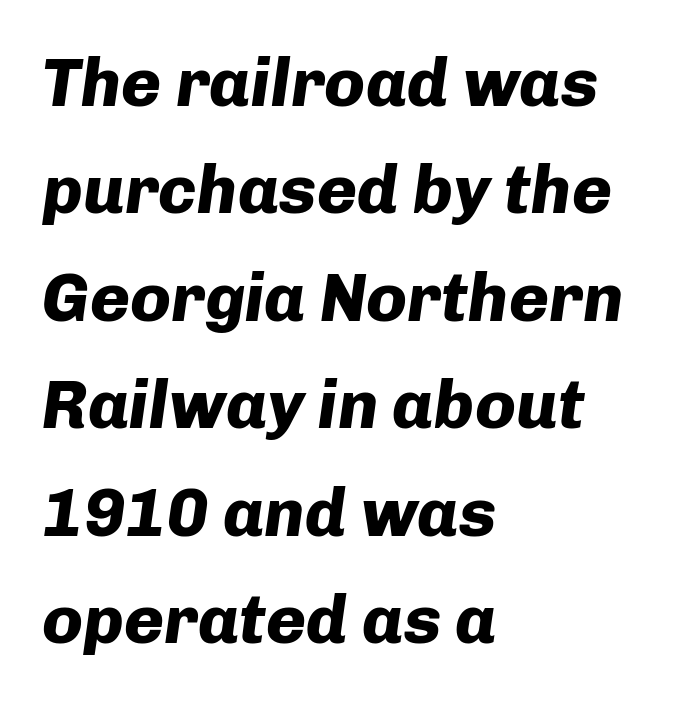
Glyph-to-glyph distance matches everyday printed text. The letters advance in unequal steps, a hallmark of proportional type. In CSS terms this would be text-align: left. When letters slant like this, we call the style italic. Leading: standard. Weight check: bold — yes, fully.
